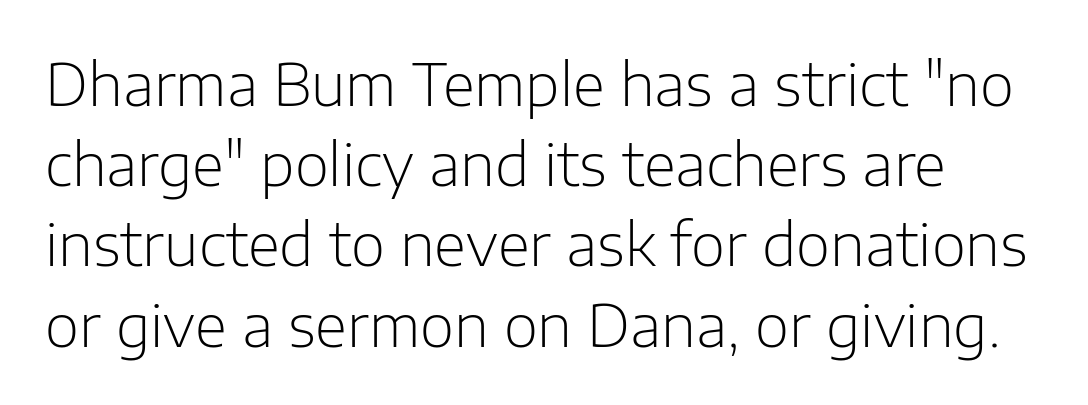
{"serif": "no", "italic": "no", "bold": "no", "weight": "light", "width": "normal", "stroke_contrast": "low", "x_height": "medium", "monospaced": "no", "underline": "no", "line_spacing": "normal", "line_spacing_ratio": 1.36, "letter_spacing": "normal", "letter_spacing_em": 0.0, "glyph_px": 59}
